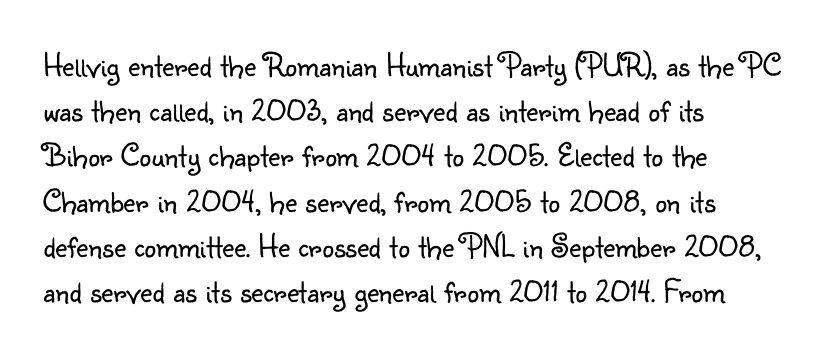
{"serif": "no", "italic": "no", "bold": "no", "weight": "light", "width": "normal", "stroke_contrast": "low", "x_height": "small", "monospaced": "no", "underline": "no", "align": "left", "line_spacing": "normal", "line_spacing_ratio": 1.37, "letter_spacing": "normal", "letter_spacing_em": 0.0, "glyph_px": 33}
